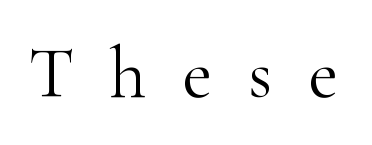
{"serif": "yes", "italic": "no", "bold": "no", "weight": "light", "width": "normal", "stroke_contrast": "high", "x_height": "small", "monospaced": "no", "underline": "no", "letter_spacing": "wide", "letter_spacing_em": 0.49, "glyph_px": 73}
